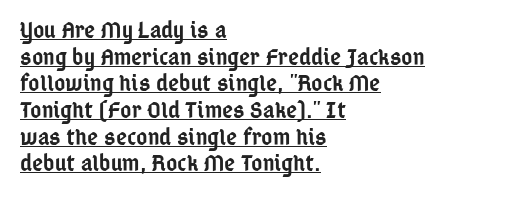
The rendering uses the underline text-decoration. Unlike italic type, these characters show no tilt at all. Does extra space separate the letters? No, they use regular spacing. The block of text is dense from top to bottom, with scant space between rows. Students, this is semibold: more ink than regular, less than bold.
